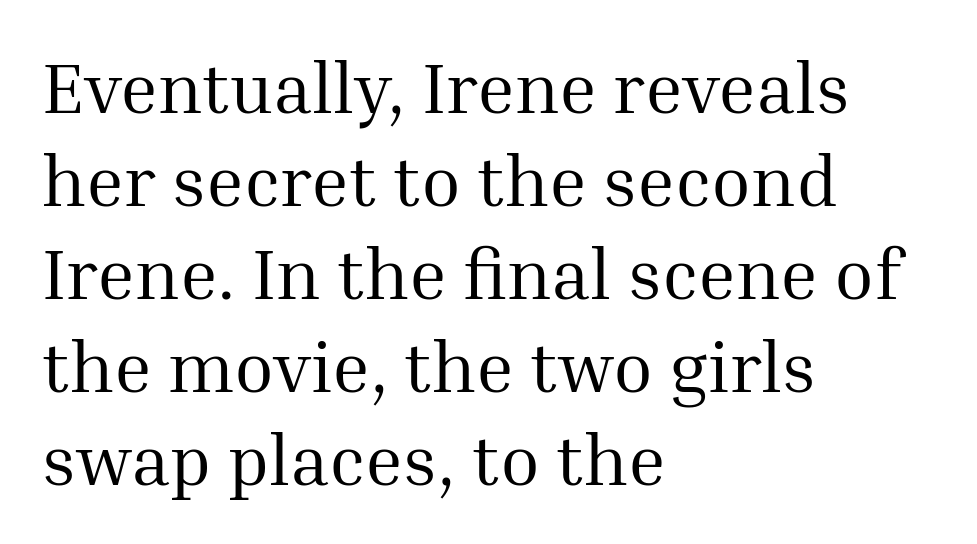
{"serif": "yes", "italic": "no", "bold": "no", "weight": "regular", "width": "normal", "stroke_contrast": "medium", "x_height": "medium", "monospaced": "no", "underline": "no", "align": "left", "line_spacing": "normal", "line_spacing_ratio": 1.29, "letter_spacing": "normal", "letter_spacing_em": 0.0, "glyph_px": 72}
